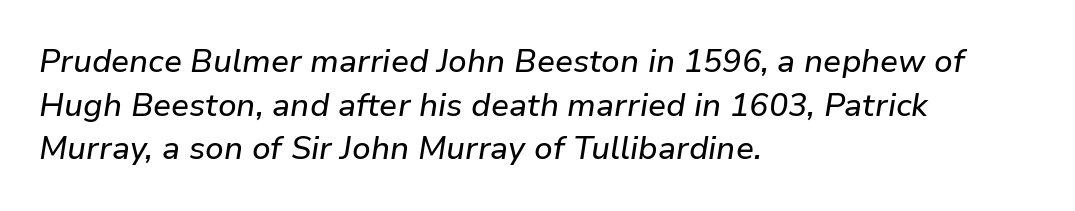
{"italic": "yes", "lean": "right", "slant_degrees": 9, "width": "normal", "stroke_contrast": "low", "x_height": "medium", "monospaced": "no", "underline": "no", "align": "left", "line_spacing": "normal", "line_spacing_ratio": 1.36, "letter_spacing": "normal", "letter_spacing_em": 0.0, "glyph_px": 32}
